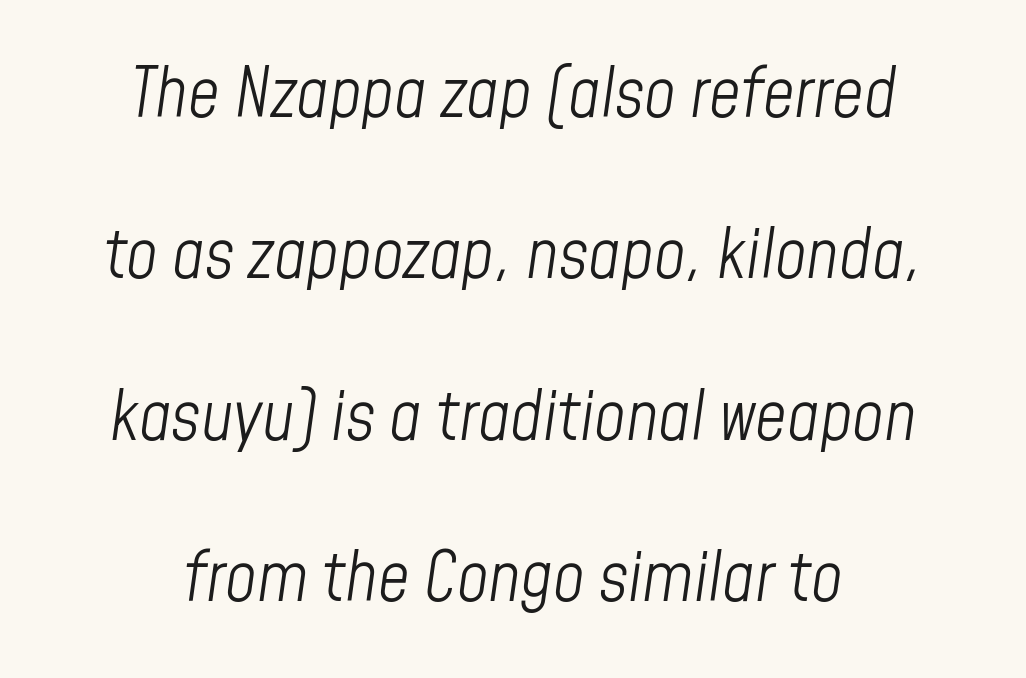
Q: Is the text bold? A: No.
Q: Is the text italic (slanted)? A: Yes, it leans right by about 8 degrees.
Q: Is the text underlined? A: No.
Q: How is the paragraph aligned? A: Centered.
Q: Is the spacing between letters normal or unusually wide? A: Normal.
Q: Is the spacing between lines tight, normal or loose? A: Loose.
Q: Width (condensed, normal, or wide)? A: Condensed.
Q: Stroke contrast? A: Low.
Q: x-height? A: Medium.
Q: Monospaced? A: No.
